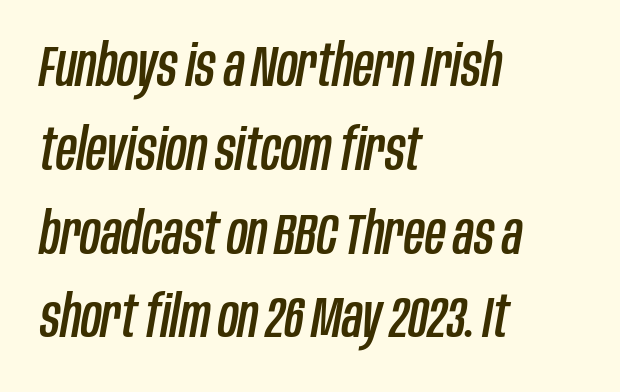
Q: Is the text italic (slanted)? A: Yes, it leans right by about 10 degrees.
Q: Is the text underlined? A: No.
Q: How is the paragraph aligned? A: Left-aligned.
Q: Is the spacing between letters normal or unusually wide? A: Normal.
Q: Is the spacing between lines tight, normal or loose? A: Normal.
Q: Width (condensed, normal, or wide)? A: Condensed.
Q: Stroke contrast? A: Low.
Q: x-height? A: Large.
Q: Monospaced? A: No.
